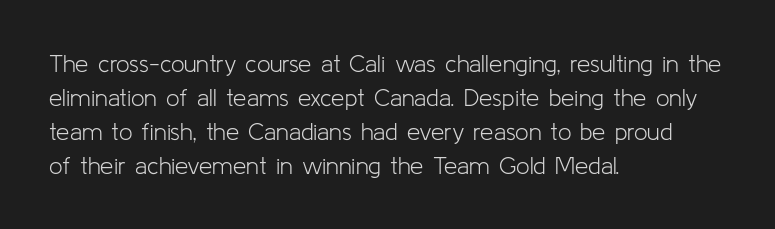
The image shows 24 px text type, upright; set left-aligned, normal line spacing (1.42x), normal letter spacing, not underlined.
